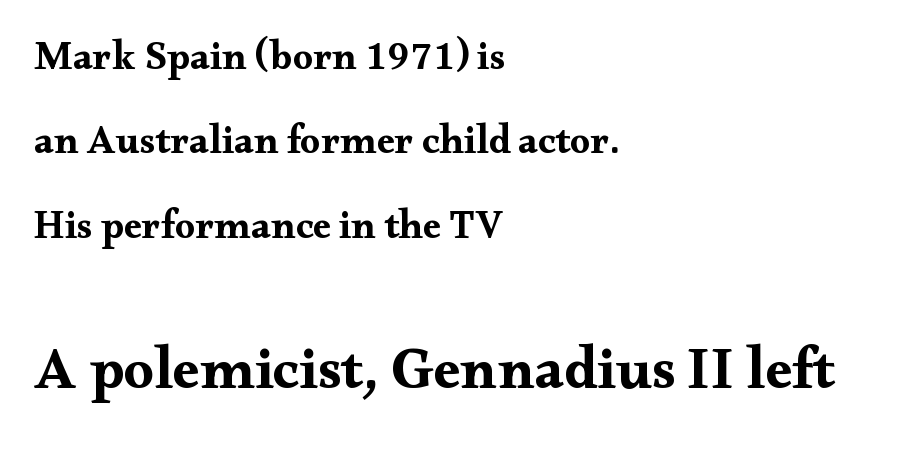
The image shows 60 px bold, wide serif type, upright; set left-aligned, loose line spacing (2.11x), normal letter spacing, not underlined; the second (bottom) block is 1.5x larger; medium stroke contrast and a small x-height.
